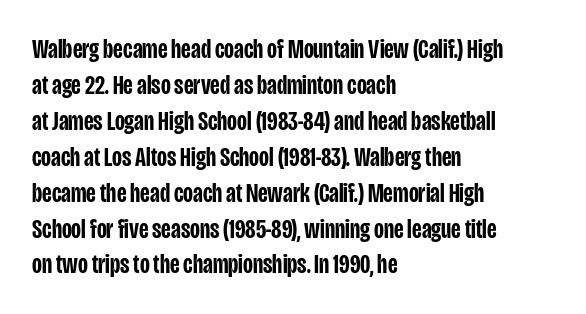
Q: Is the text bold? A: Semi-bold.
Q: Is the text italic (slanted)? A: No, it is upright.
Q: Is the text underlined? A: No.
Q: How is the paragraph aligned? A: Left-aligned.
Q: Is the spacing between letters normal or unusually wide? A: Normal.
Q: Is the spacing between lines tight, normal or loose? A: Normal.
